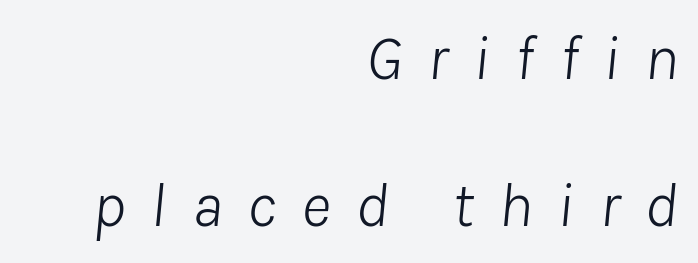
{"italic": "yes", "lean": "right", "slant_degrees": 8, "bold": "no", "weight": "light", "width": "normal", "stroke_contrast": "low", "x_height": "medium", "monospaced": "no", "underline": "no", "align": "right", "line_spacing": "loose", "line_spacing_ratio": 2.29, "letter_spacing": "wide", "letter_spacing_em": 0.39, "glyph_px": 64}
